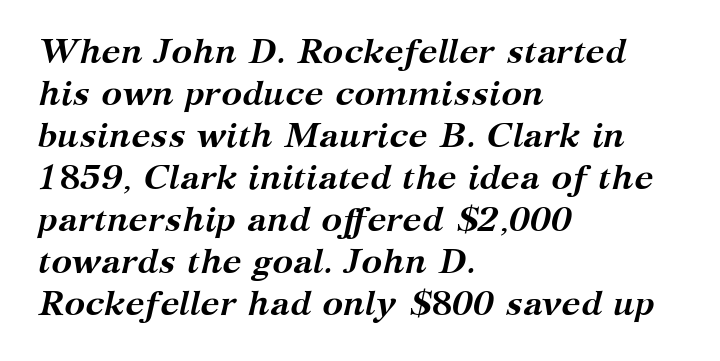
Q: Is the text bold? A: Yes.
Q: Is the text italic (slanted)? A: Yes, it leans right by about 12 degrees.
Q: Is the typeface a serif or a sans-serif typeface? A: Serif.
Q: Is the text underlined? A: No.
Q: How is the paragraph aligned? A: Left-aligned.
Q: Is the spacing between letters normal or unusually wide? A: Normal.
Q: Width (condensed, normal, or wide)? A: Normal.
Q: Stroke contrast? A: Medium.
Q: x-height? A: Medium.
Q: Monospaced? A: No.
